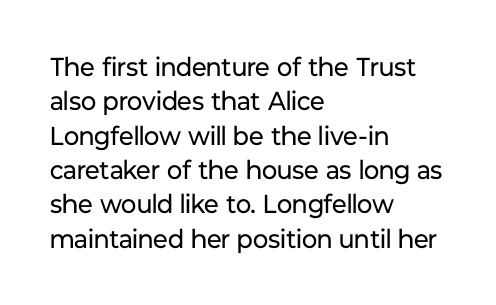
{"italic": "no", "bold": "no", "underline": "no", "align": "left", "line_spacing": "normal", "line_spacing_ratio": 1.32, "letter_spacing": "normal", "letter_spacing_em": 0.0, "glyph_px": 26}
